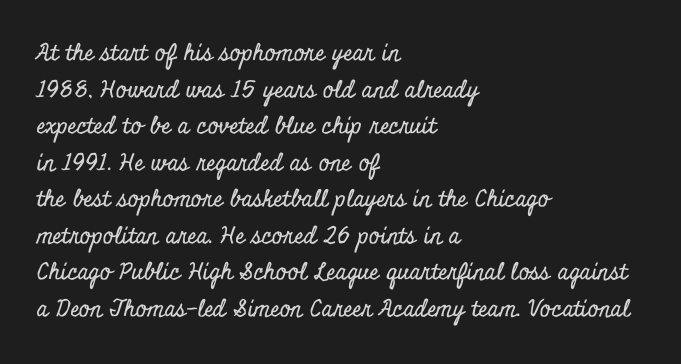
{"underline": "no", "align": "left", "line_spacing": "normal", "line_spacing_ratio": 1.59, "letter_spacing": "normal", "letter_spacing_em": 0.0, "glyph_px": 23}
